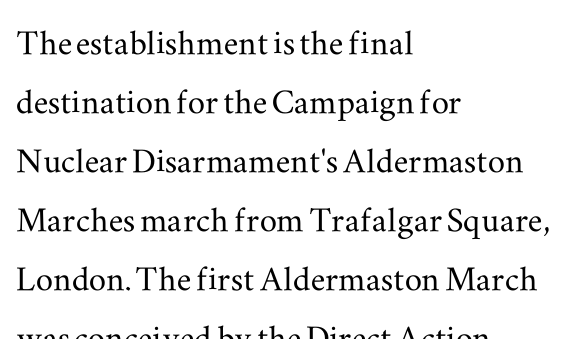
Q: Is the text italic (slanted)? A: No, it is upright.
Q: Is the typeface a serif or a sans-serif typeface? A: Serif.
Q: Is the text underlined? A: No.
Q: How is the paragraph aligned? A: Left-aligned.
Q: Is the spacing between letters normal or unusually wide? A: Normal.
Q: Is the spacing between lines tight, normal or loose? A: Normal.
Q: Width (condensed, normal, or wide)? A: Wide.
Q: Stroke contrast? A: Medium.
Q: x-height? A: Small.
Q: Monospaced? A: No.
